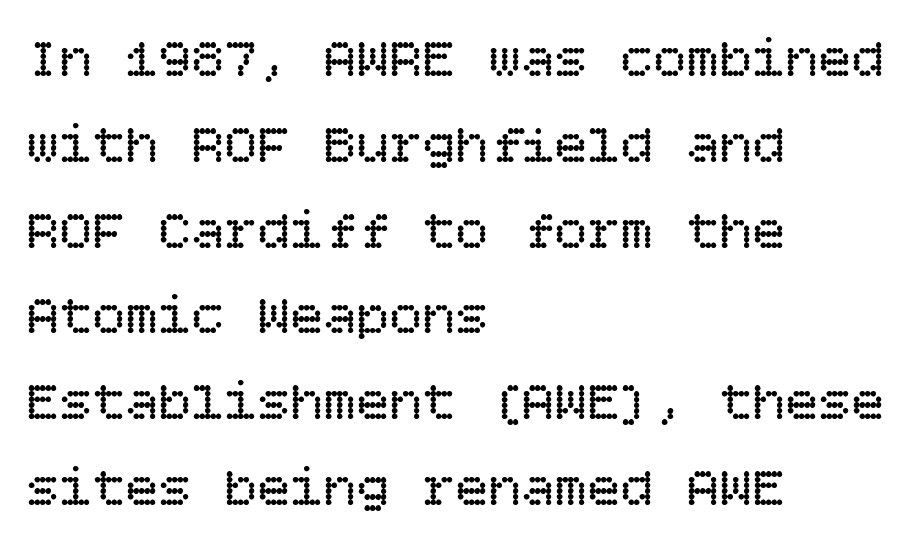
{"italic": "no", "bold": "no", "weight": "regular", "width": "normal", "stroke_contrast": "low", "x_height": "large", "underline": "no", "align": "left", "line_spacing": "normal", "line_spacing_ratio": 1.56, "letter_spacing": "normal", "letter_spacing_em": 0.0, "glyph_px": 55}
